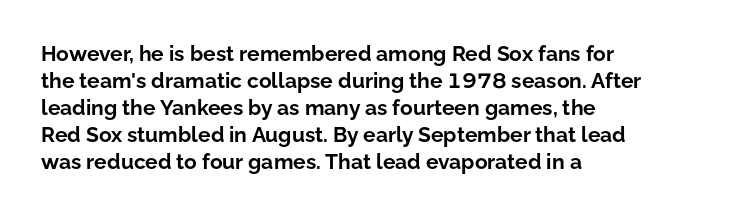
The image shows 21 px bold type, upright; set left-aligned, normal line spacing (1.28x), normal letter spacing, not underlined.
